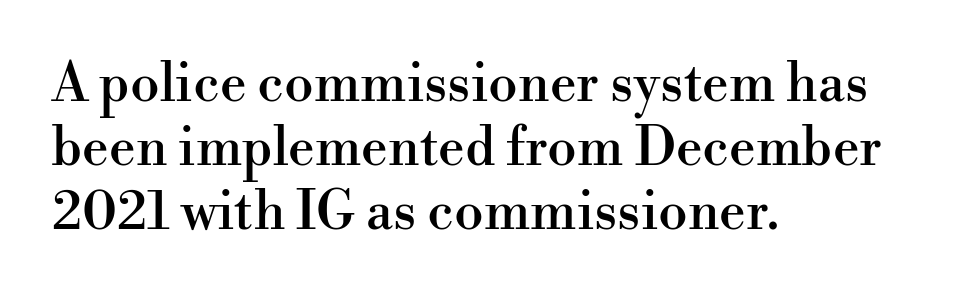
Q: Is the text italic (slanted)? A: No, it is upright.
Q: Is the typeface a serif or a sans-serif typeface? A: Serif.
Q: Is the text underlined? A: No.
Q: How is the paragraph aligned? A: Left-aligned.
Q: Is the spacing between letters normal or unusually wide? A: Normal.
Q: Width (condensed, normal, or wide)? A: Normal.
Q: Stroke contrast? A: High.
Q: x-height? A: Small.
Q: Monospaced? A: No.
